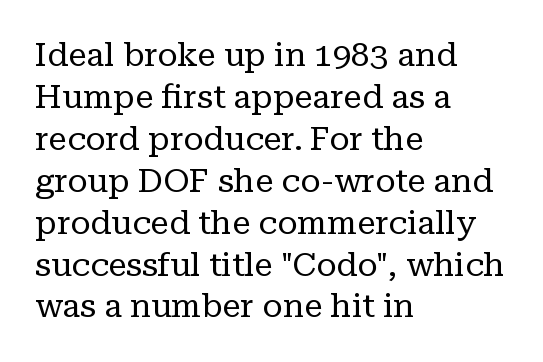
Q: Is the text bold? A: No.
Q: Is the text italic (slanted)? A: No, it is upright.
Q: Is the typeface a serif or a sans-serif typeface? A: Serif.
Q: Is the text underlined? A: No.
Q: How is the paragraph aligned? A: Left-aligned.
Q: Is the spacing between letters normal or unusually wide? A: Normal.
Q: Is the spacing between lines tight, normal or loose? A: Normal.
Q: Width (condensed, normal, or wide)? A: Normal.
Q: Stroke contrast? A: Low.
Q: x-height? A: Medium.
Q: Monospaced? A: No.
